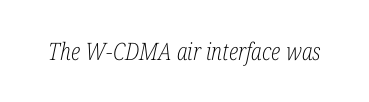
Q: Is the text bold? A: No.
Q: Is the text italic (slanted)? A: Yes, it leans right by about 12 degrees.
Q: Is the text underlined? A: No.
Q: Is the spacing between letters normal or unusually wide? A: Normal.
